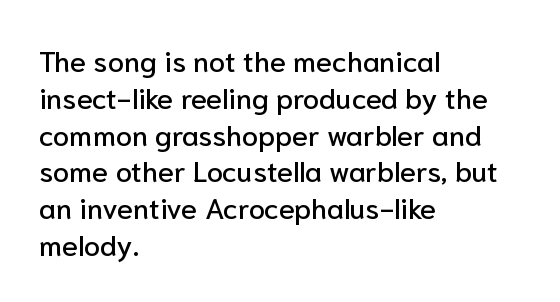
Q: Is the text italic (slanted)? A: No, it is upright.
Q: Is the typeface a serif or a sans-serif typeface? A: Sans-serif.
Q: Is the text underlined? A: No.
Q: How is the paragraph aligned? A: Left-aligned.
Q: Is the spacing between letters normal or unusually wide? A: Normal.
Q: Is the spacing between lines tight, normal or loose? A: Normal.
Q: Width (condensed, normal, or wide)? A: Normal.
Q: Stroke contrast? A: Low.
Q: x-height? A: Medium.
Q: Monospaced? A: No.
